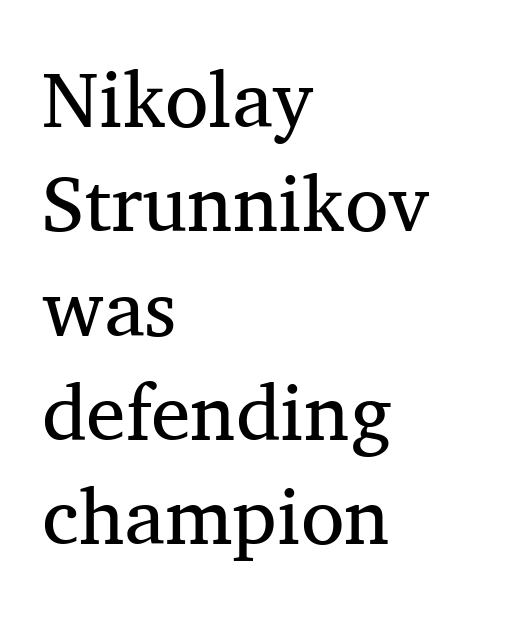
The image shows 79 px regular-weight serif type, upright; set left-aligned, normal line spacing (1.32x), normal letter spacing, not underlined; medium stroke contrast and a medium x-height.
